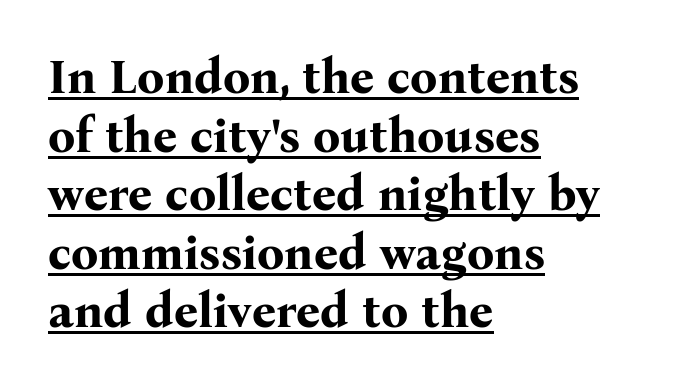
Standard letterfit; no display-style spreading of the glyphs. This is roman type, the default non-slanted kind. Notice how the passage keeps a crisp vertical edge on the left only. Chunky letters — that's bold for sure. You could not count columns in this text — the font is proportionally spaced. The typesetter has applied underlining to the passage shown.
